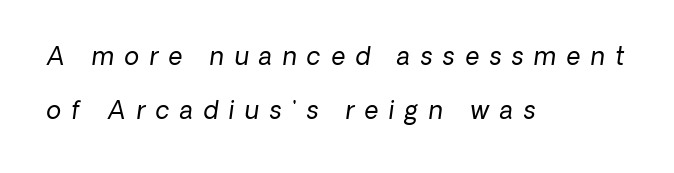
Q: Is the text bold? A: No.
Q: Is the text underlined? A: No.
Q: How is the paragraph aligned? A: Left-aligned.
Q: Is the spacing between letters normal or unusually wide? A: Unusually wide.
Q: Is the spacing between lines tight, normal or loose? A: Loose.
